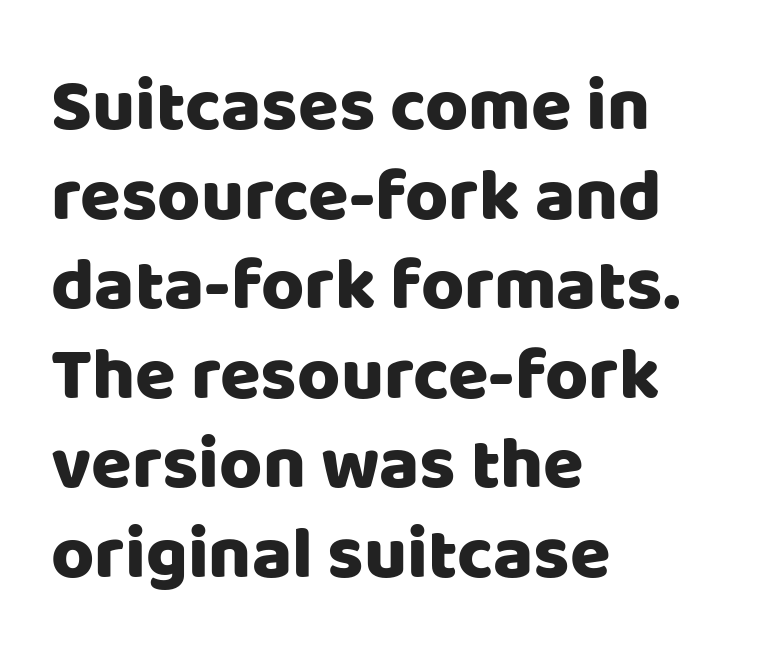
{"serif": "no", "italic": "no", "width": "normal", "stroke_contrast": "low", "x_height": "large", "monospaced": "no", "underline": "no", "align": "left", "line_spacing_ratio": 1.21, "letter_spacing": "normal", "letter_spacing_em": 0.0, "glyph_px": 74}
